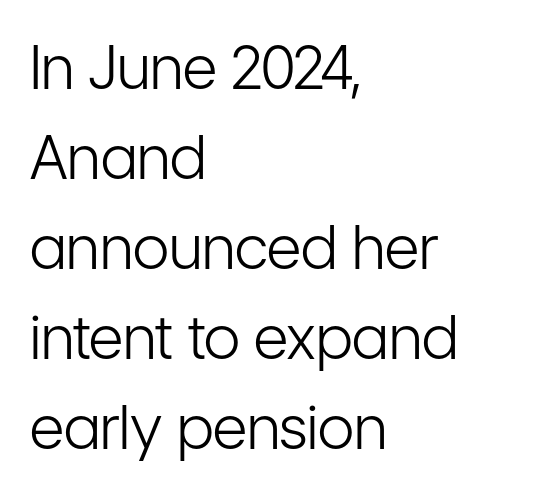
The image shows 60 px light, condensed sans-serif type, upright; set left-aligned, normal line spacing (1.5x), normal letter spacing, not underlined; low stroke contrast and a medium x-height.
